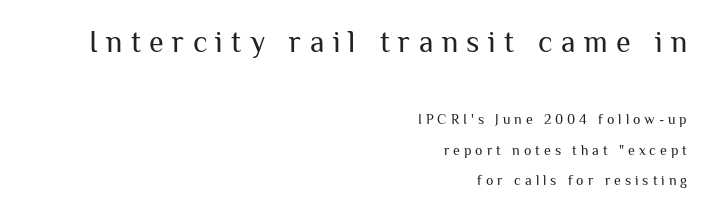
{"serif": "no", "italic": "no", "bold": "no", "weight": "regular", "width": "normal", "stroke_contrast": "medium", "x_height": "medium", "monospaced": "no", "underline": "no", "align": "right", "line_spacing": "loose", "line_spacing_ratio": 2.15, "letter_spacing": "wide", "letter_spacing_em": 0.28, "larger_block": "first", "size_ratio": 2.14, "glyph_px": 30}
